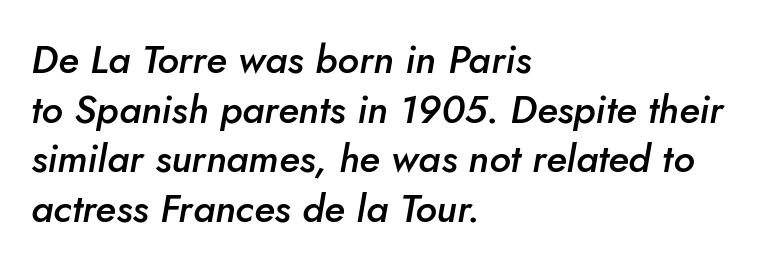
A fair bit of extra ink — the face is semibold, not bold. The paragraph shown leans on its left margin. Between one letter and the next there's only the usual sliver of space. Beneath every word, the page is bare. These lines were composed using italics. One glance says typical: line gaps are just what's usual.
